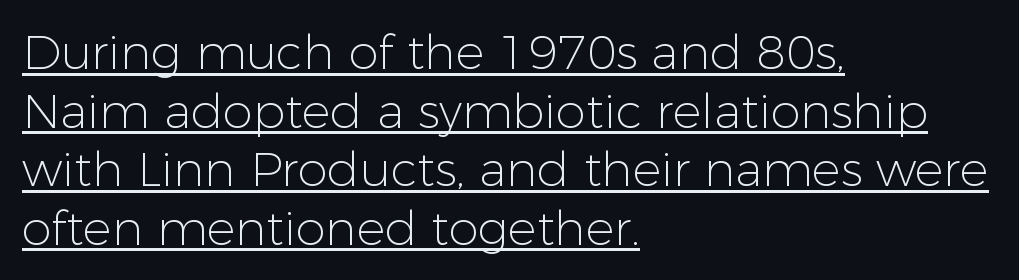
{"serif": "no", "italic": "no", "bold": "no", "weight": "light", "width": "normal", "stroke_contrast": "low", "x_height": "medium", "monospaced": "no", "underline": "yes", "align": "left", "line_spacing_ratio": 1.22, "letter_spacing": "normal", "letter_spacing_em": 0.0, "glyph_px": 48}
